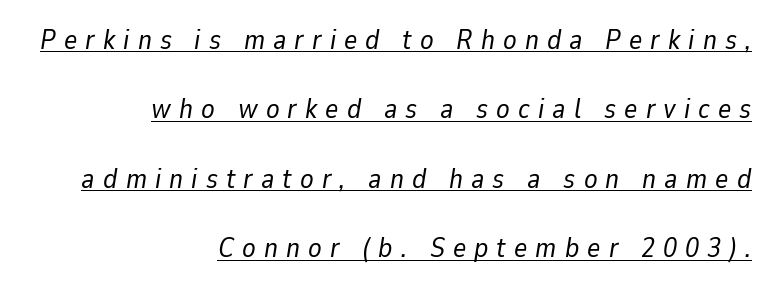
These lines stack with their right ends in a neat column. Spacing verdict: proportional, widths tailored to each character. The strokes carry an ordinary text weight at most. The passage shown leans; its letterforms are oblique.
